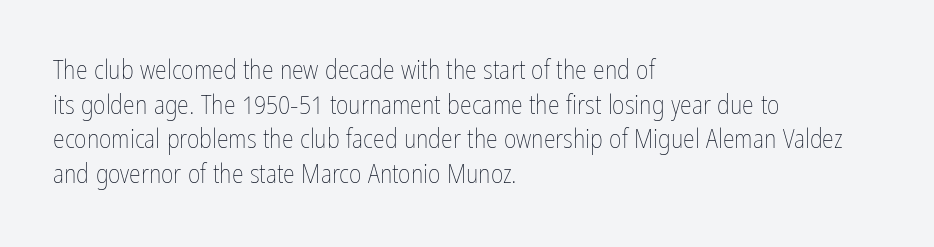
The image shows 27 px text type, upright; set left-aligned, normal line spacing (1.28x), normal letter spacing, not underlined.
